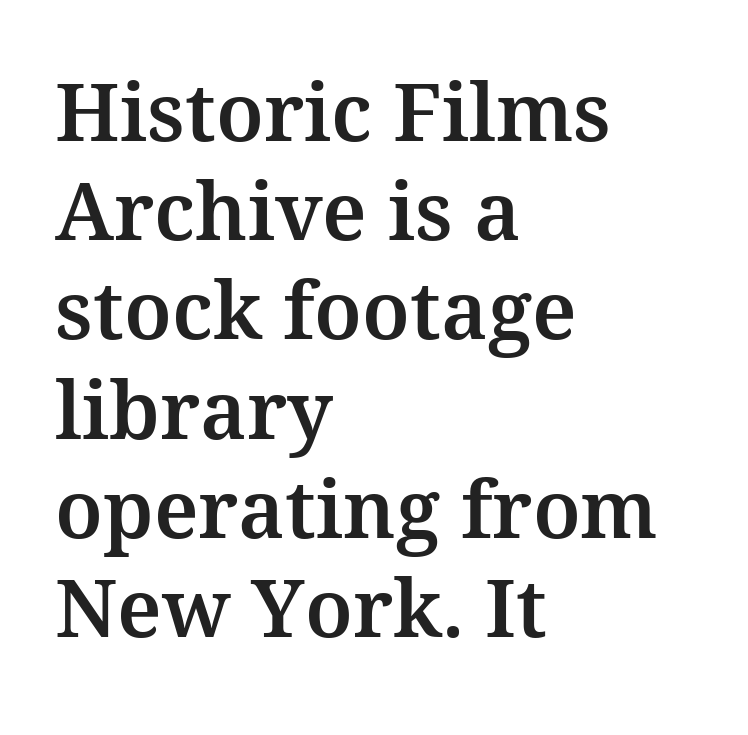
{"serif": "yes", "italic": "no", "width": "normal", "stroke_contrast": "medium", "x_height": "medium", "monospaced": "no", "underline": "no", "align": "left", "line_spacing_ratio": 1.24, "letter_spacing": "normal", "letter_spacing_em": 0.0, "glyph_px": 80}
